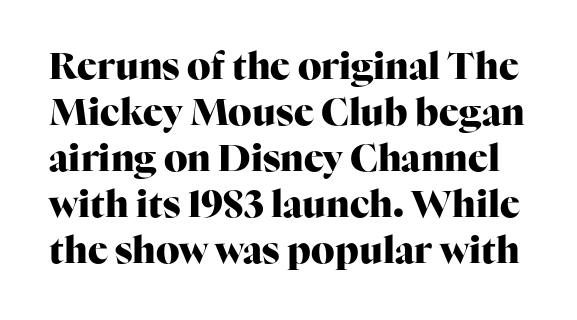
Q: Is the text bold? A: Yes.
Q: Is the text italic (slanted)? A: No, it is upright.
Q: Is the typeface a serif or a sans-serif typeface? A: Serif.
Q: Is the text underlined? A: No.
Q: Is the spacing between letters normal or unusually wide? A: Normal.
Q: Width (condensed, normal, or wide)? A: Normal.
Q: Stroke contrast? A: High.
Q: x-height? A: Medium.
Q: Monospaced? A: No.
